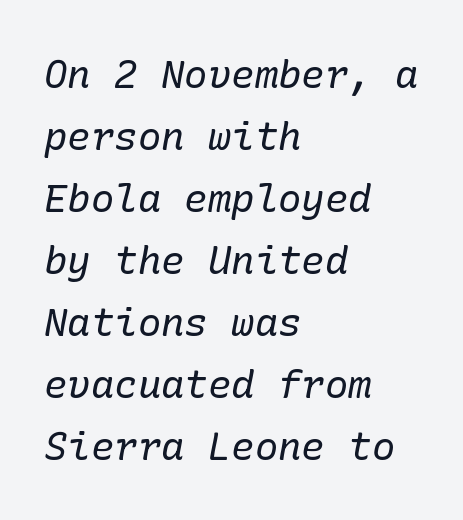
The image shows 39 px regular-weight type, italic (leaning right); set left-aligned, normal line spacing (1.59x), normal letter spacing, not underlined; low stroke contrast and a medium x-height.
